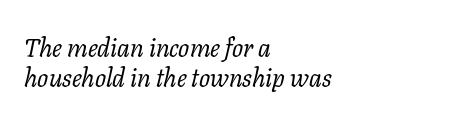
The image shows 26 px text type, italic (leaning right); set left-aligned, tight line spacing (1.15x), normal letter spacing, not underlined.
